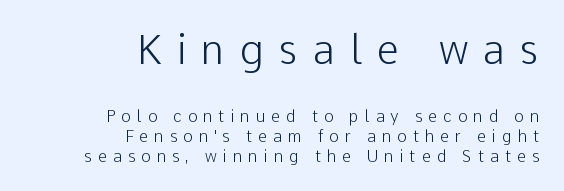
A sans-serif font was chosen for this passage. A typesetter would call this proportional, since set widths differ per character. The weight tops out at a normal text grade. Has an underline been added? It has not.
